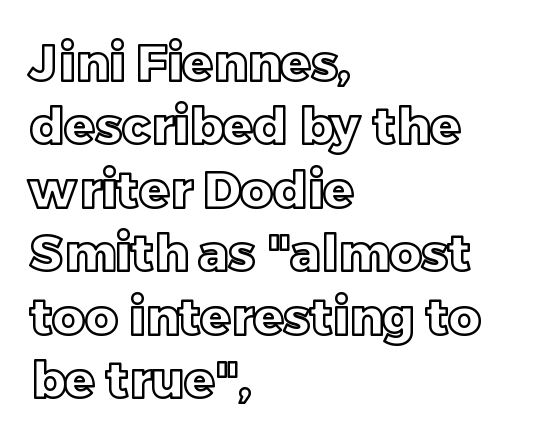
The rag falls on the right side of this text block. The typography opts for an upright posture over an oblique one. Has an underline been added? It has not. Vertically, the passage feels balanced, rows spaced as you'd expect. Between one letter and the next there's only the usual sliver of space. Here the designer chose a conventional face with non-uniform glyph widths.
